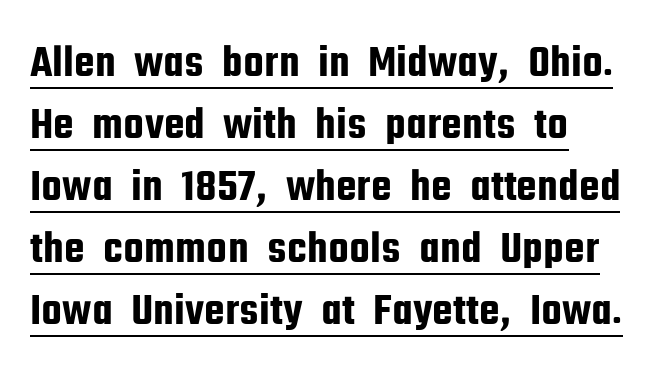
Q: Is the text italic (slanted)? A: No, it is upright.
Q: Is the typeface a serif or a sans-serif typeface? A: Sans-serif.
Q: Is the text underlined? A: Yes.
Q: How is the paragraph aligned? A: Left-aligned.
Q: Is the spacing between letters normal or unusually wide? A: Normal.
Q: Is the spacing between lines tight, normal or loose? A: Normal.
Q: Width (condensed, normal, or wide)? A: Condensed.
Q: Stroke contrast? A: Low.
Q: x-height? A: Medium.
Q: Monospaced? A: No.
